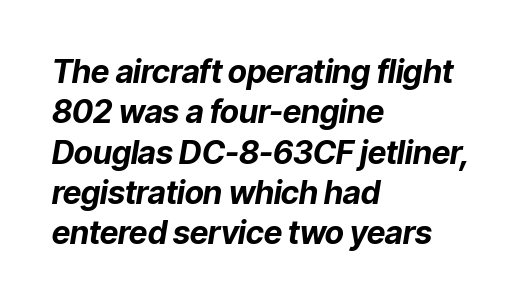
The space between consecutive lines is moderate. Note the varied advance widths — an 'i' is clearly narrower than an 'm'. On the weight axis this lands at bold, roughly 700. The letters sit at their default tracking, neither squeezed nor spread.
